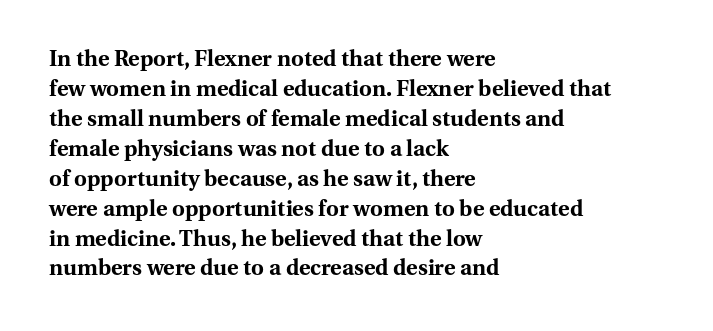
Q: Is the text bold? A: Yes.
Q: Is the text italic (slanted)? A: No, it is upright.
Q: Is the text underlined? A: No.
Q: How is the paragraph aligned? A: Left-aligned.
Q: Is the spacing between letters normal or unusually wide? A: Normal.
Q: Is the spacing between lines tight, normal or loose? A: Normal.
